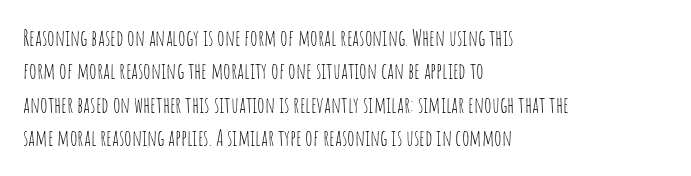
Summary of vertical rhythm: regular, with standard interline spacing. No extra ink here — the face is not bold. Quick note: not italic, upright. Horizontal alignment here is leftward, the default for most running prose.
